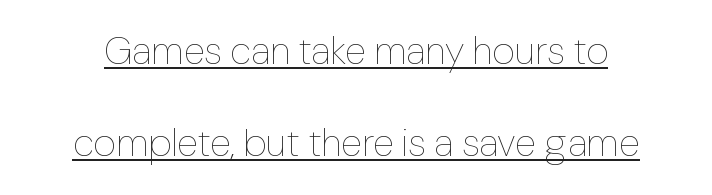
The image shows 39 px thin type, upright; set loose line spacing (2.36x), normal letter spacing, underlined; low stroke contrast and a medium x-height.
